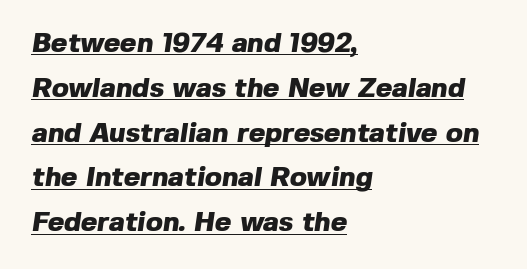
The letters sit at their default tracking, neither squeezed nor spread. Reading down the block, your eye returns to a fixed left position each line. Check the space under the baseline: a stroke is drawn there. A typesetter would call this proportional, since set widths differ per character. Font category for this specimen: sans-serif. Does the weight exceed regular? Yes, all the way to bold.
